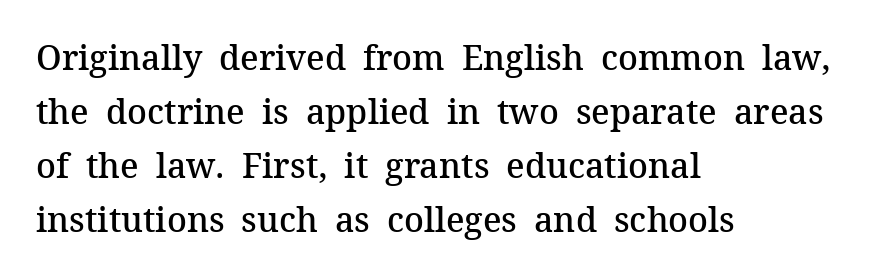
{"serif": "yes", "italic": "no", "bold": "semi", "weight": "semibold", "width": "normal", "stroke_contrast": "medium", "x_height": "medium", "monospaced": "no", "underline": "no", "align": "left", "line_spacing": "normal", "line_spacing_ratio": 1.59, "letter_spacing": "normal", "letter_spacing_em": 0.0, "glyph_px": 34}
